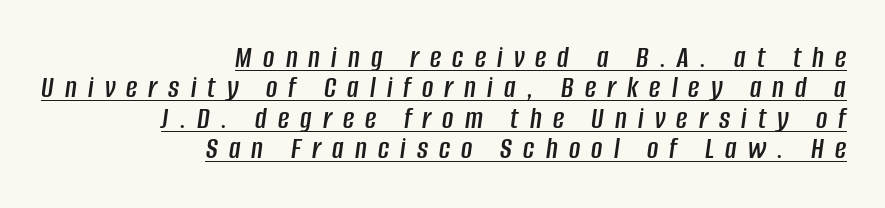
The image shows 31 px condensed type, italic (leaning right); set right-aligned, tight line spacing (0.98x), unusually wide letter spacing (+0.36 em), underlined; low stroke contrast and a large x-height.
